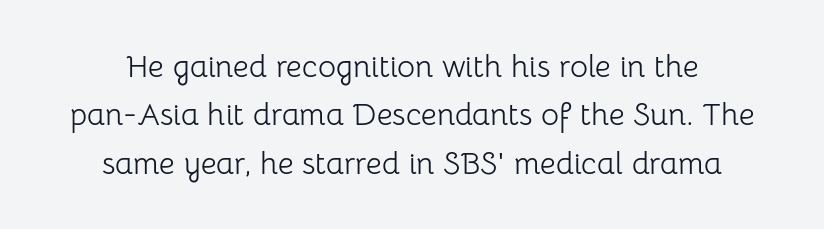
Q: Is the text bold? A: No.
Q: Is the text italic (slanted)? A: No, it is upright.
Q: Is the typeface a serif or a sans-serif typeface? A: Sans-serif.
Q: Is the text underlined? A: No.
Q: How is the paragraph aligned? A: Centered.
Q: Is the spacing between letters normal or unusually wide? A: Normal.
Q: Is the spacing between lines tight, normal or loose? A: Normal.
Q: Width (condensed, normal, or wide)? A: Normal.
Q: Stroke contrast? A: Low.
Q: x-height? A: Medium.
Q: Monospaced? A: No.
